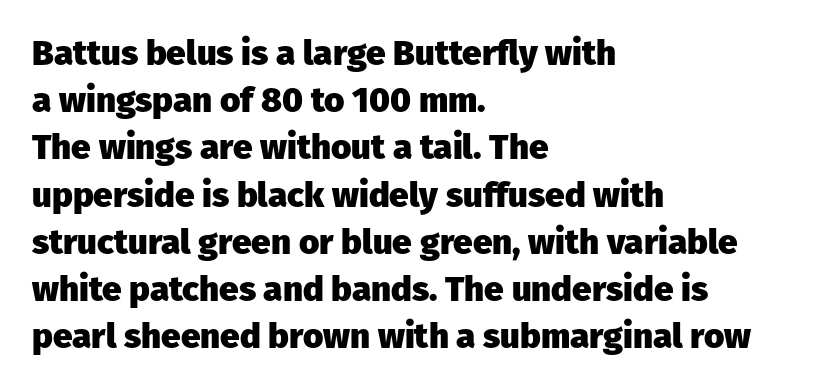
Q: Is the text bold? A: Yes.
Q: Is the text italic (slanted)? A: No, it is upright.
Q: Is the typeface a serif or a sans-serif typeface? A: Sans-serif.
Q: Is the text underlined? A: No.
Q: How is the paragraph aligned? A: Left-aligned.
Q: Is the spacing between letters normal or unusually wide? A: Normal.
Q: Is the spacing between lines tight, normal or loose? A: Normal.
Q: Width (condensed, normal, or wide)? A: Normal.
Q: Stroke contrast? A: Low.
Q: x-height? A: Medium.
Q: Monospaced? A: No.
